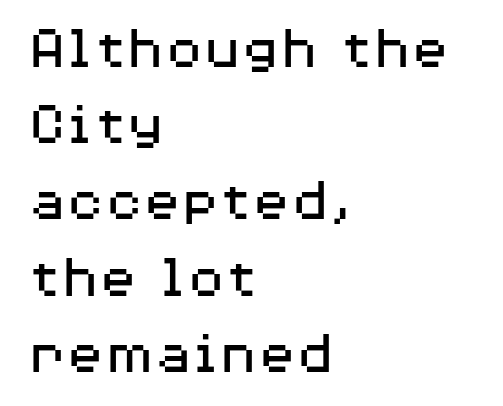
{"serif": "no", "italic": "no", "bold": "no", "weight": "regular", "width": "wide", "stroke_contrast": "medium", "x_height": "medium", "monospaced": "no", "underline": "no", "align": "left", "line_spacing_ratio": 1.21, "letter_spacing": "normal", "letter_spacing_em": 0.0, "glyph_px": 63}
